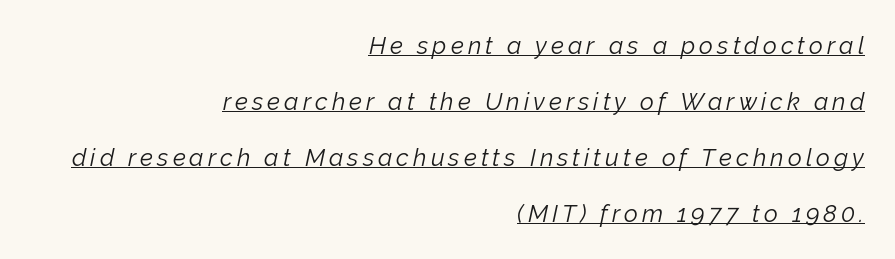
Emphasis-style slanted type is in use. Reading down the column, the eye jumps a long way to each next line. Stroke thickness stays within the range of a standard reading face or lighter. A typographer would call this underscored text. Does the copy run flush right? Yes — the right margin is perfectly even.
